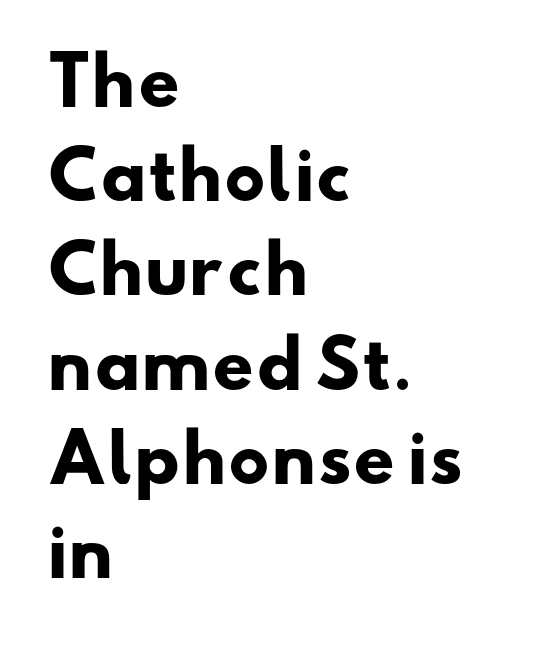
Q: Is the text bold? A: Yes.
Q: Is the typeface a serif or a sans-serif typeface? A: Sans-serif.
Q: Is the text underlined? A: No.
Q: How is the paragraph aligned? A: Left-aligned.
Q: Is the spacing between letters normal or unusually wide? A: Normal.
Q: Is the spacing between lines tight, normal or loose? A: Normal.
Q: Width (condensed, normal, or wide)? A: Wide.
Q: Stroke contrast? A: Low.
Q: x-height? A: Small.
Q: Monospaced? A: No.
